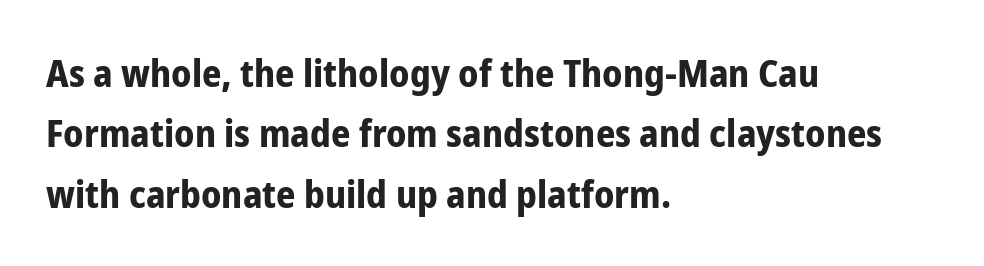
Q: Is the text bold? A: Yes.
Q: Is the text italic (slanted)? A: No, it is upright.
Q: Is the typeface a serif or a sans-serif typeface? A: Sans-serif.
Q: Is the text underlined? A: No.
Q: How is the paragraph aligned? A: Left-aligned.
Q: Is the spacing between letters normal or unusually wide? A: Normal.
Q: Is the spacing between lines tight, normal or loose? A: Normal.
Q: Width (condensed, normal, or wide)? A: Condensed.
Q: Stroke contrast? A: Low.
Q: x-height? A: Medium.
Q: Monospaced? A: No.
